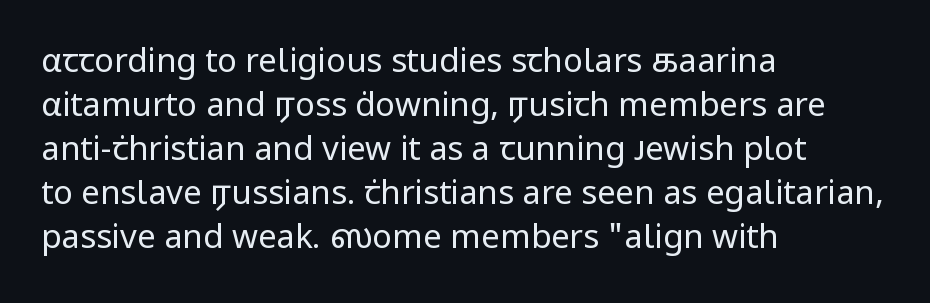
{"serif": "no", "italic": "no", "bold": "no", "weight": "regular", "width": "normal", "stroke_contrast": "low", "x_height": "medium", "monospaced": "no", "underline": "no", "align": "left", "line_spacing": "normal", "line_spacing_ratio": 1.33, "letter_spacing": "normal", "letter_spacing_em": 0.0, "glyph_px": 33}
